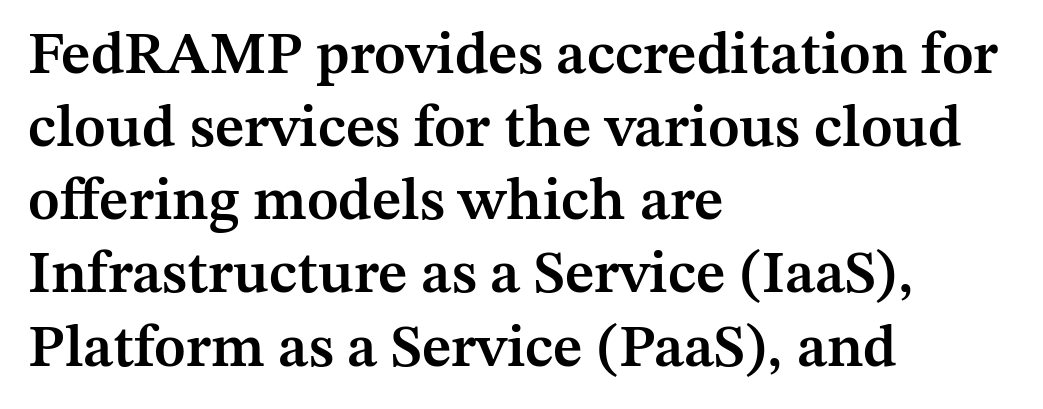
Descender tails drop into unmarked territory. You can tell it's not italic because the verticals are truly vertical. A typesetter would call this zero additional tracking. The sample has been set in demibold, a notch under bold. The font family rendered here belongs to the serif group. One-word summary of the alignment: left.
